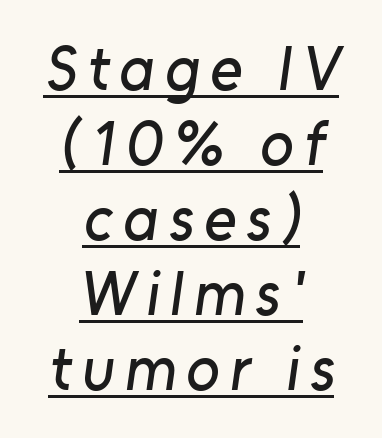
The image shows 62 px sans-serif type; set centered, line spacing 1.21x, underlined; low stroke contrast and a medium x-height.
